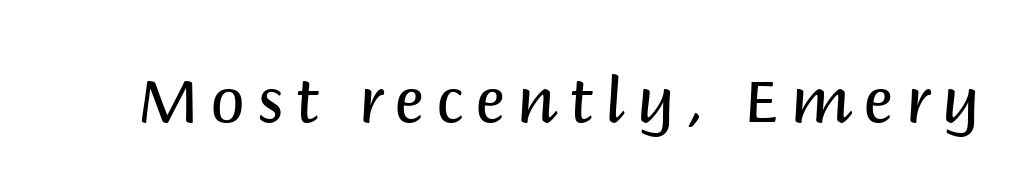
Q: Is the text bold? A: No.
Q: Is the text italic (slanted)? A: Yes.
Q: Is the typeface a serif or a sans-serif typeface? A: Sans-serif.
Q: Is the text underlined? A: No.
Q: Width (condensed, normal, or wide)? A: Normal.
Q: Stroke contrast? A: Medium.
Q: x-height? A: Large.
Q: Monospaced? A: No.
